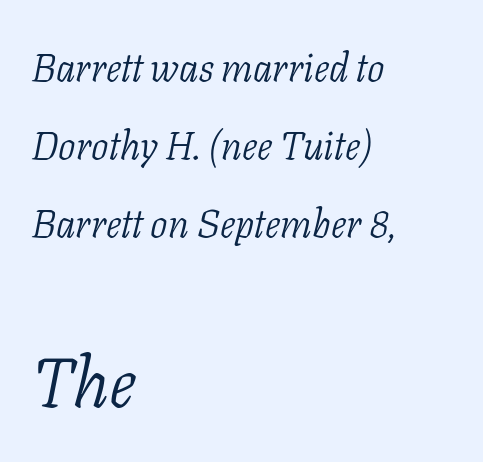
{"serif": "yes", "italic": "yes", "lean": "right", "slant_degrees": 11, "bold": "no", "weight": "light", "width": "normal", "stroke_contrast": "low", "x_height": "medium", "monospaced": "no", "underline": "no", "align": "left", "line_spacing": "loose", "line_spacing_ratio": 2.0, "letter_spacing": "normal", "letter_spacing_em": 0.0, "larger_block": "second", "size_ratio": 1.77, "glyph_px": 69}
